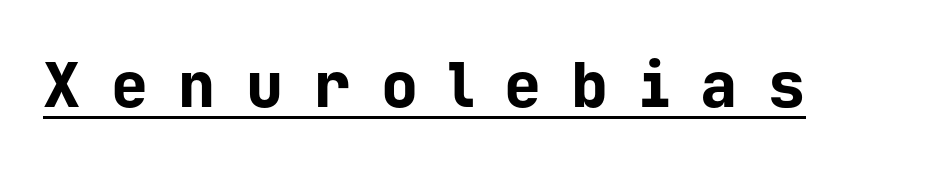
The image shows 62 px bold sans-serif type, upright, monospaced; set unusually wide letter spacing (+0.49 em), underlined; low stroke contrast and a medium x-height.
